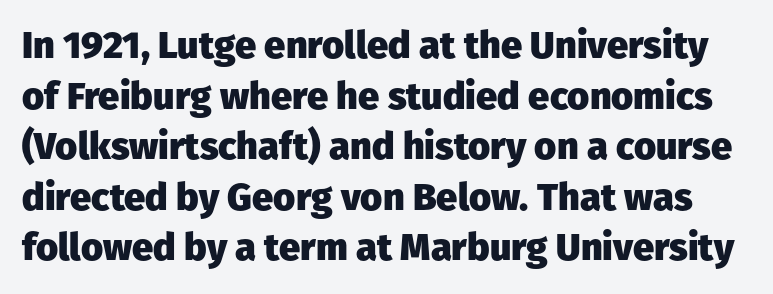
{"serif": "no", "italic": "no", "bold": "yes", "weight": "heavy", "width": "normal", "stroke_contrast": "low", "x_height": "medium", "monospaced": "no", "underline": "no", "line_spacing": "normal", "line_spacing_ratio": 1.33, "letter_spacing": "normal", "letter_spacing_em": 0.0, "glyph_px": 38}
